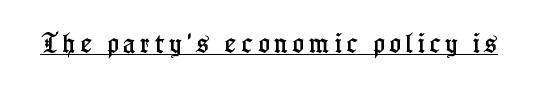
{"italic": "no", "underline": "yes", "letter_spacing": "wide", "letter_spacing_em": 0.22, "glyph_px": 22}
